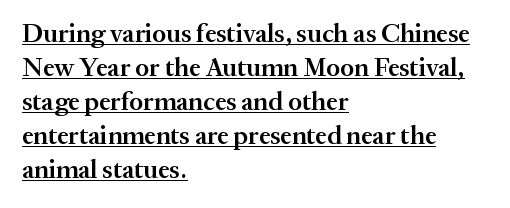
{"italic": "no", "bold": "semi", "underline": "yes", "align": "left", "line_spacing": "normal", "line_spacing_ratio": 1.31, "letter_spacing": "normal", "letter_spacing_em": 0.0, "glyph_px": 26}
